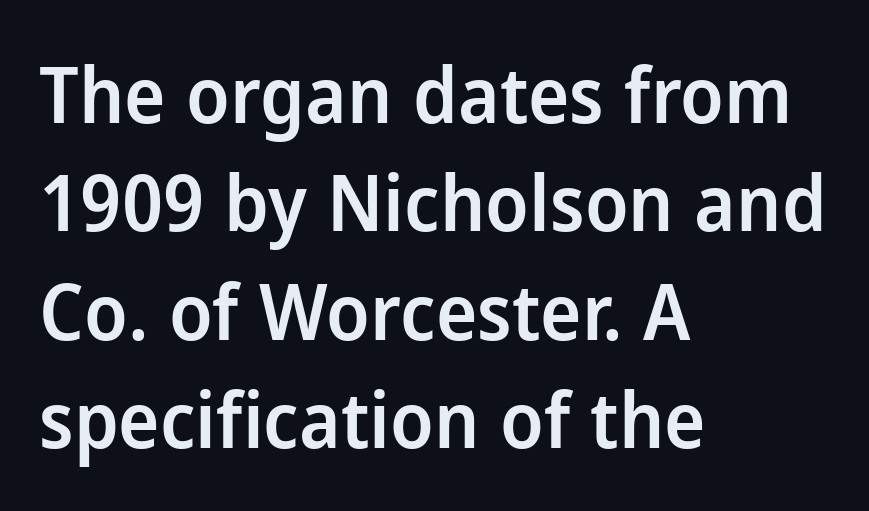
Font category for this specimen: sans-serif. A typesetter would mark this as roman, not italic. Typesetter's note: demi weight, one step under bold. Each line starts at the same left margin while the right side varies. These lines keep a tight, regular rhythm from letter to letter. Successive baselines arrive at the customary interval.
